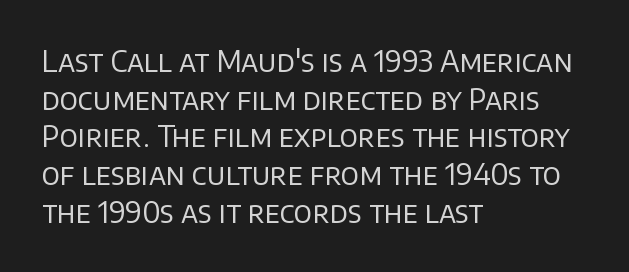
This sample is left-justified, so line endings fall wherever the words run out. No feet cap the strokes, marking this as sans-serif type. Nobody touched the tracking dial on this one. The typography opts for an upright posture over an oblique one. Spacing verdict: proportional, widths tailored to each character.
